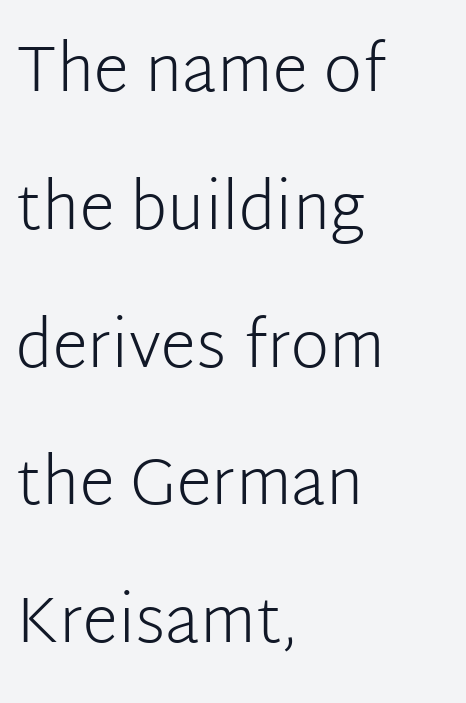
{"serif": "no", "italic": "no", "bold": "no", "weight": "light", "width": "normal", "stroke_contrast": "low", "x_height": "medium", "monospaced": "no", "underline": "no", "align": "left", "line_spacing": "loose", "line_spacing_ratio": 2.12, "letter_spacing": "normal", "letter_spacing_em": 0.0, "glyph_px": 65}
